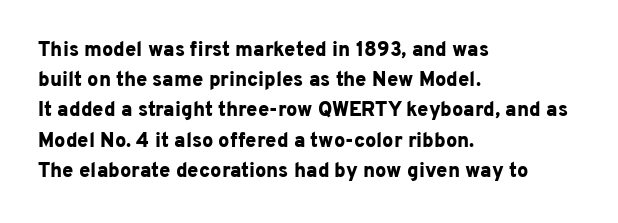
{"italic": "no", "bold": "yes", "underline": "no", "align": "left", "line_spacing": "normal", "line_spacing_ratio": 1.51, "letter_spacing": "normal", "letter_spacing_em": 0.0, "glyph_px": 20}
